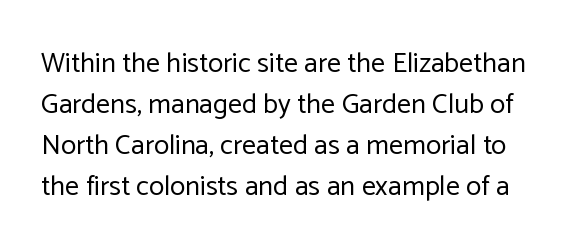
{"serif": "no", "italic": "no", "bold": "no", "weight": "regular", "width": "normal", "stroke_contrast": "low", "x_height": "medium", "monospaced": "no", "underline": "no", "line_spacing": "normal", "line_spacing_ratio": 1.46, "letter_spacing": "normal", "letter_spacing_em": 0.0, "glyph_px": 28}
